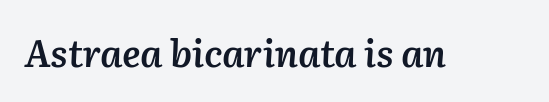
Q: Is the text bold? A: Semi-bold.
Q: Is the text italic (slanted)? A: Yes, it leans right by about 2 degrees.
Q: Is the text underlined? A: No.
Q: Is the spacing between letters normal or unusually wide? A: Normal.
Q: Width (condensed, normal, or wide)? A: Normal.
Q: Stroke contrast? A: Medium.
Q: x-height? A: Medium.
Q: Monospaced? A: No.
